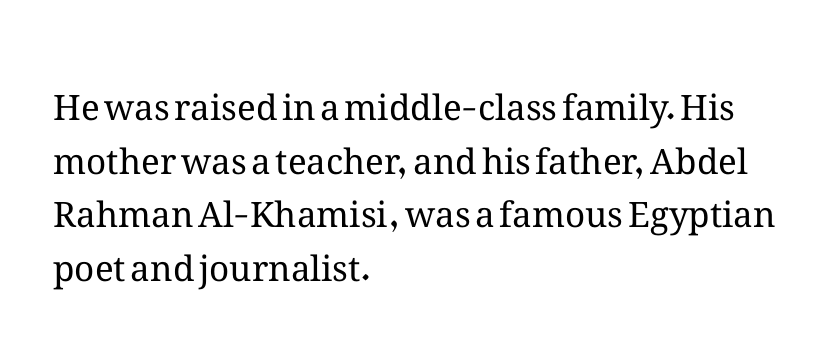
Q: Is the text bold? A: No.
Q: Is the text italic (slanted)? A: No, it is upright.
Q: Is the text underlined? A: No.
Q: How is the paragraph aligned? A: Left-aligned.
Q: Is the spacing between letters normal or unusually wide? A: Normal.
Q: Is the spacing between lines tight, normal or loose? A: Normal.
Q: Width (condensed, normal, or wide)? A: Normal.
Q: Stroke contrast? A: Medium.
Q: x-height? A: Medium.
Q: Monospaced? A: No.
